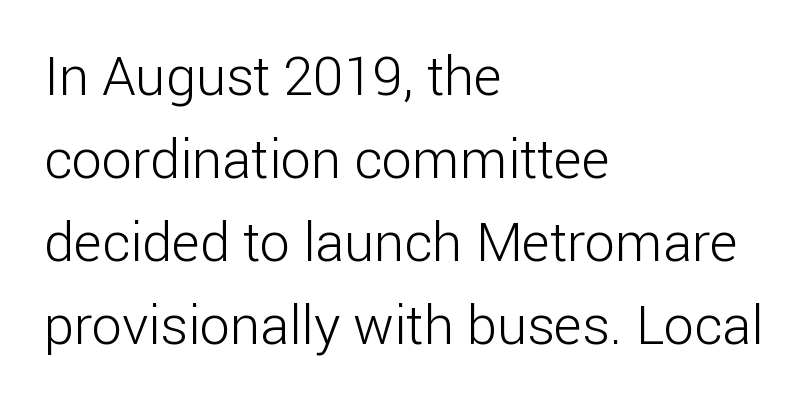
In terms of letterform style, serifs are entirely absent. This sample keeps an unexceptional amount of space between lines. The font's upright variant was chosen for this text. This rendering features lettering with no underline. Looks like regular typesetting: each glyph gets only the width it needs.
